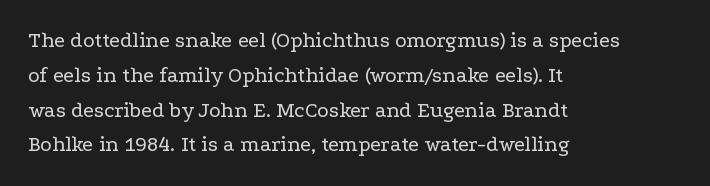
All the whitespace from short lines collects on the right. No extra tracking has been applied to these lines. Characters remain perfectly vertical along every line. The space beneath each line is pristine and unruled. Vertical stems look standard width or narrower in stroke.
